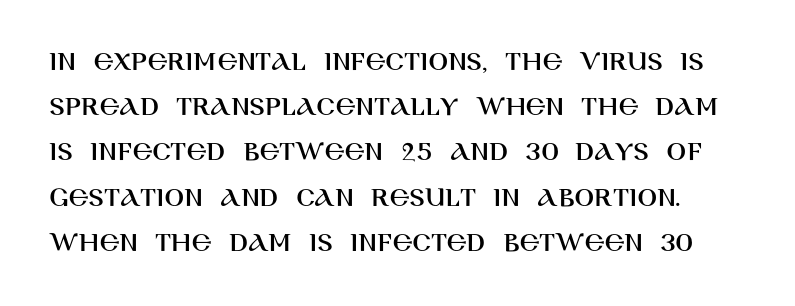
The type family on display is of the sans-serif kind. Rows of type keep a routine distance in the vertical direction. The space directly below the letters is spotless. Character widths vary here, with narrow letters taking less room than wide ones. It's the straight-up-and-down kind of type.
